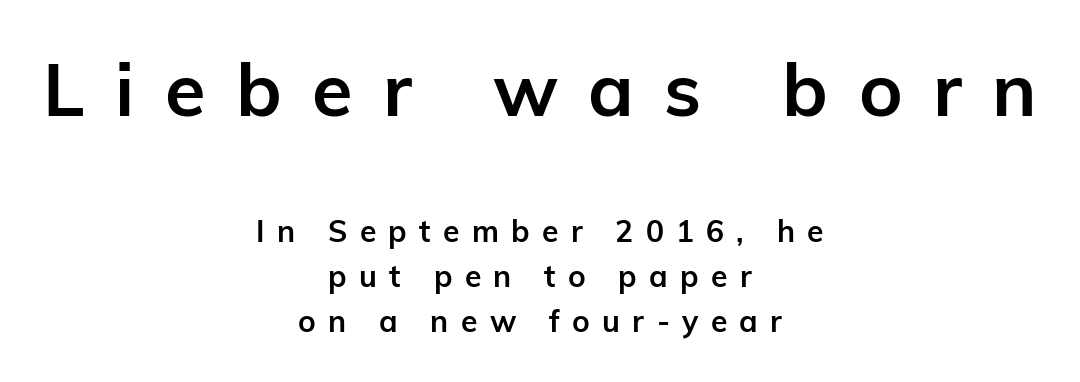
The image shows 74 px semibold sans-serif type, upright; set centered, normal line spacing (1.5x), unusually wide letter spacing (+0.41 em), not underlined; the first (top) block is 2.47x larger; low stroke contrast and a medium x-height.
